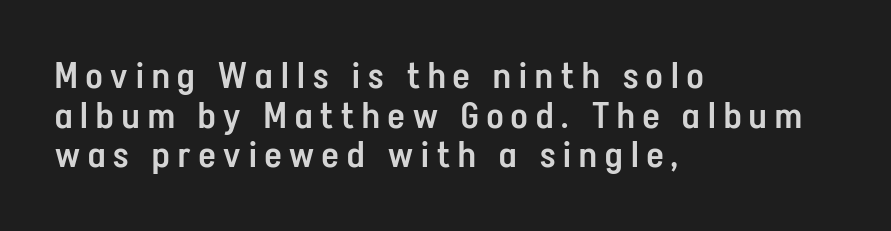
{"serif": "no", "italic": "no", "bold": "semi", "weight": "semibold", "width": "condensed", "stroke_contrast": "low", "x_height": "medium", "monospaced": "no", "underline": "no", "align": "left", "line_spacing": "tight", "line_spacing_ratio": 1.1, "letter_spacing": "wide", "letter_spacing_em": 0.23, "glyph_px": 36}
